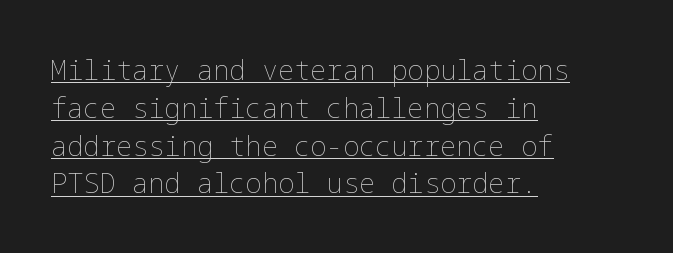
Heft: none added — not bold. Posture: upright roman. Underlining? Definitely there. The ragged edge is on the right, which tells us the setting is flush left. If you measured baseline to baseline, you'd find a middling distance. Nobody touched the tracking dial on this one.
